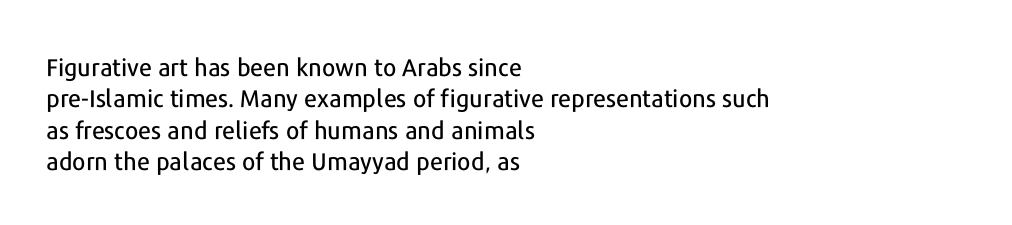
The image shows 24 px text type, upright; set left-aligned, normal line spacing (1.31x), normal letter spacing, not underlined.
